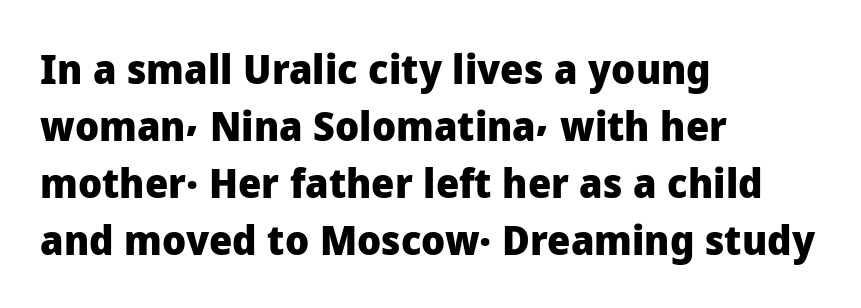
Every row of glyphs begins at an identical x-position on the left. Is there any slant? The stems are plumb. In terms of leading, this rendering sits right in the middle. The space beneath each line is pristine and unruled. Serif or sans? Sans — the stroke terminals are bare. Typesetter's note: full bold, strokes at maximum text heaviness.
